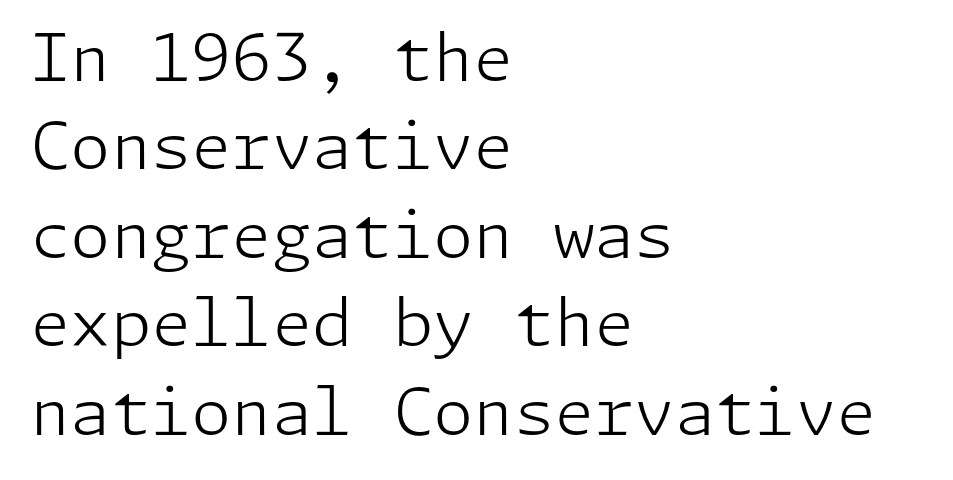
Q: Is the text bold? A: No.
Q: Is the text italic (slanted)? A: No, it is upright.
Q: Is the typeface a serif or a sans-serif typeface? A: Sans-serif.
Q: Is the text underlined? A: No.
Q: How is the paragraph aligned? A: Left-aligned.
Q: Is the spacing between letters normal or unusually wide? A: Normal.
Q: Is the spacing between lines tight, normal or loose? A: Normal.
Q: Width (condensed, normal, or wide)? A: Normal.
Q: Stroke contrast? A: Low.
Q: x-height? A: Medium.
